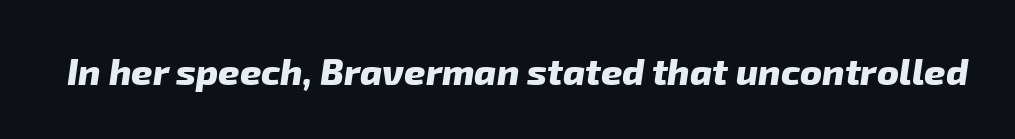
The image shows 37 px heavy sans-serif type; set normal letter spacing, not underlined; low stroke contrast and a medium x-height.
